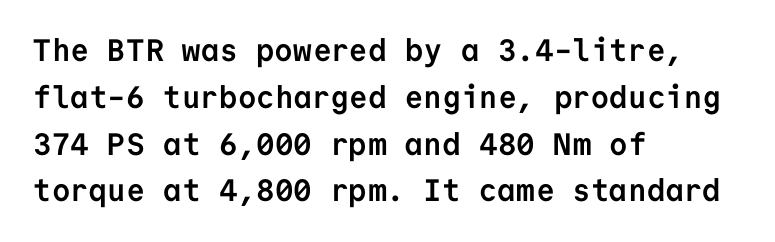
{"serif": "no", "italic": "no", "bold": "yes", "weight": "semibold", "width": "normal", "stroke_contrast": "low", "x_height": "medium", "monospaced": "yes", "underline": "no", "align": "left", "line_spacing": "normal", "line_spacing_ratio": 1.51, "letter_spacing": "normal", "letter_spacing_em": 0.0, "glyph_px": 31}
